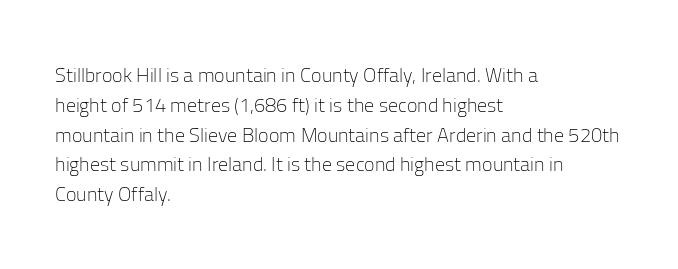
{"italic": "no", "bold": "no", "underline": "no", "align": "left", "line_spacing": "normal", "line_spacing_ratio": 1.49, "letter_spacing": "normal", "letter_spacing_em": 0.0, "glyph_px": 20}
